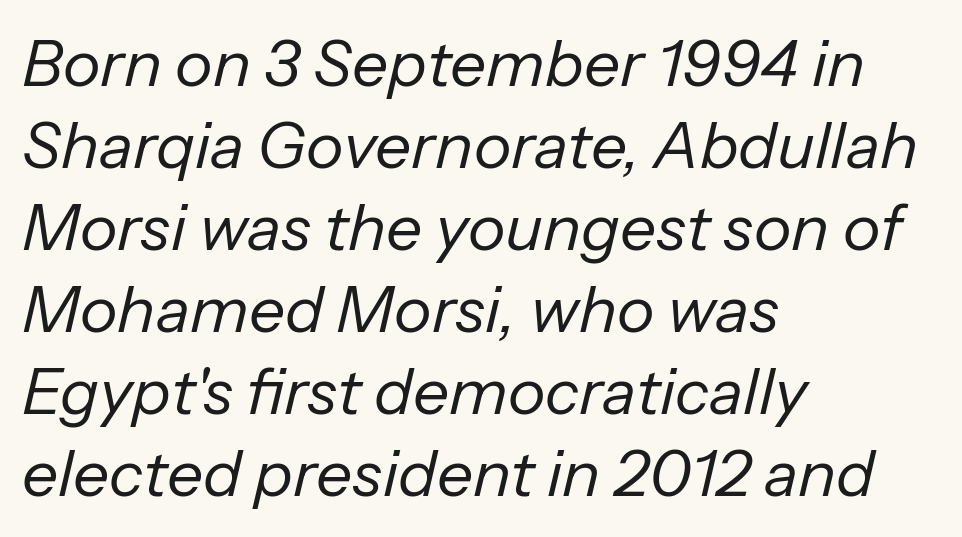
Q: Is the text bold? A: No.
Q: Is the text italic (slanted)? A: Yes, it leans right by about 13 degrees.
Q: Is the text underlined? A: No.
Q: How is the paragraph aligned? A: Left-aligned.
Q: Is the spacing between letters normal or unusually wide? A: Normal.
Q: Is the spacing between lines tight, normal or loose? A: Normal.
Q: Width (condensed, normal, or wide)? A: Normal.
Q: Stroke contrast? A: Low.
Q: x-height? A: Medium.
Q: Monospaced? A: No.
